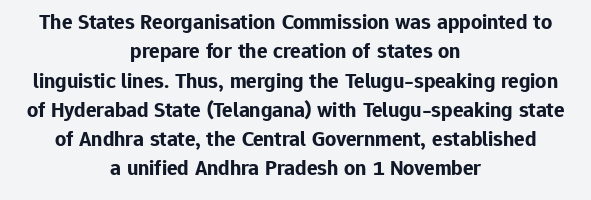
The image shows 22 px bold type, upright; set centered, normal line spacing (1.33x), normal letter spacing, not underlined.
